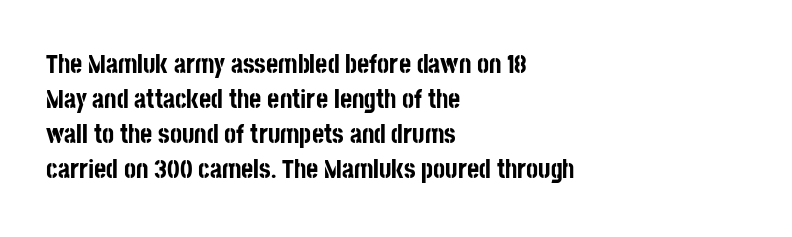
The baseline area is clear. The lines in this sample share a left origin and differ only in where they stop. The type is set solid horizontally, with unmodified tracking. Compared with typical paragraphs, the rows here are spaced about the same. Thick stems and heavy bowls — unmistakably bold. Ascenders rise straight up at ninety degrees.
